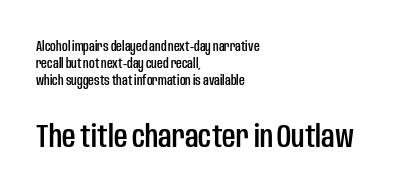
The image shows 33 px condensed sans-serif type, upright; set left-aligned, line spacing 1.21x, normal letter spacing, not underlined; the second (bottom) block is 2.36x larger; low stroke contrast and a large x-height.
